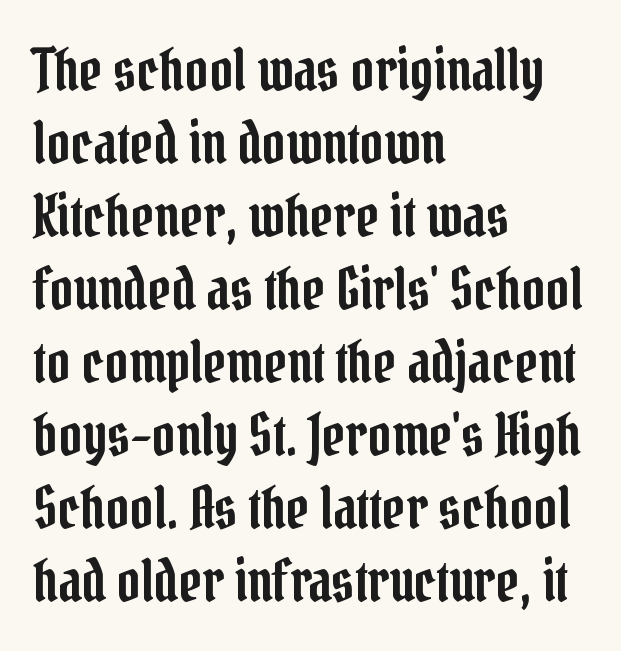
The image shows 57 px condensed serif type, upright; set left-aligned, normal line spacing (1.28x), normal letter spacing, not underlined; low stroke contrast and a medium x-height.
